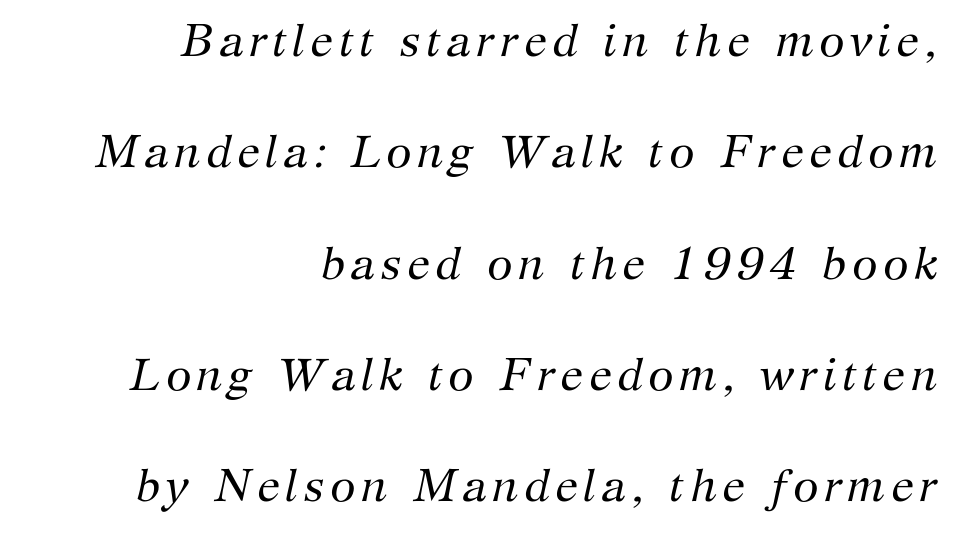
{"serif": "yes", "italic": "yes", "lean": "right", "slant_degrees": 12, "bold": "no", "weight": "regular", "width": "normal", "stroke_contrast": "medium", "x_height": "medium", "monospaced": "no", "underline": "no", "align": "right", "line_spacing": "loose", "line_spacing_ratio": 2.42, "glyph_px": 46}
